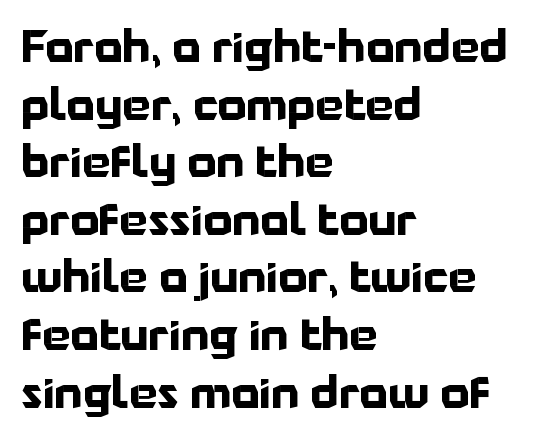
Line spacing here is normal. The glyphs are unaccompanied by any horizontal stroke below them. Is the letter spacing exaggerated? No — it looks like the ordinary default. The compositor pushed each line to the left boundary.
